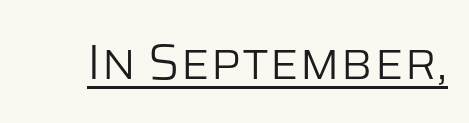
Q: Is the text bold? A: No.
Q: Is the text italic (slanted)? A: No, it is upright.
Q: Is the typeface a serif or a sans-serif typeface? A: Sans-serif.
Q: Is the text underlined? A: Yes.
Q: Is the spacing between letters normal or unusually wide? A: Normal.
Q: Width (condensed, normal, or wide)? A: Normal.
Q: Stroke contrast? A: Low.
Q: x-height? A: Large.
Q: Monospaced? A: No.
